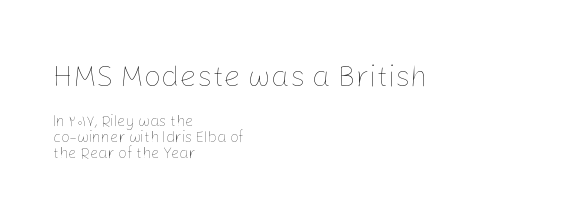
Q: Is the text bold? A: No.
Q: Is the text italic (slanted)? A: No, it is upright.
Q: Is the text underlined? A: No.
Q: How is the paragraph aligned? A: Left-aligned.
Q: Is the spacing between letters normal or unusually wide? A: Normal.
Q: Is the spacing between lines tight, normal or loose? A: Tight.
Q: Which block of text is set in a larger size, the first (top) or the second (bottom)? A: The first (top) one.
Q: Width (condensed, normal, or wide)? A: Normal.
Q: Stroke contrast? A: Low.
Q: x-height? A: Medium.
Q: Monospaced? A: No.
